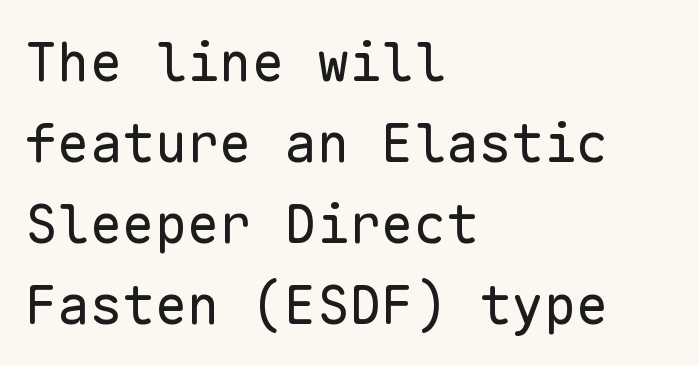
Q: Is the text bold? A: No.
Q: Is the text italic (slanted)? A: No, it is upright.
Q: Is the typeface a serif or a sans-serif typeface? A: Sans-serif.
Q: Is the text underlined? A: No.
Q: How is the paragraph aligned? A: Left-aligned.
Q: Is the spacing between letters normal or unusually wide? A: Normal.
Q: Is the spacing between lines tight, normal or loose? A: Normal.
Q: Width (condensed, normal, or wide)? A: Normal.
Q: Stroke contrast? A: Low.
Q: x-height? A: Medium.
Q: Monospaced? A: Yes.
